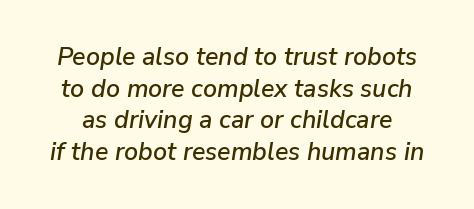
Q: Is the text italic (slanted)? A: Yes, it leans right by about 9 degrees.
Q: Is the text underlined? A: No.
Q: Is the spacing between letters normal or unusually wide? A: Normal.
Q: Is the spacing between lines tight, normal or loose? A: Normal.
